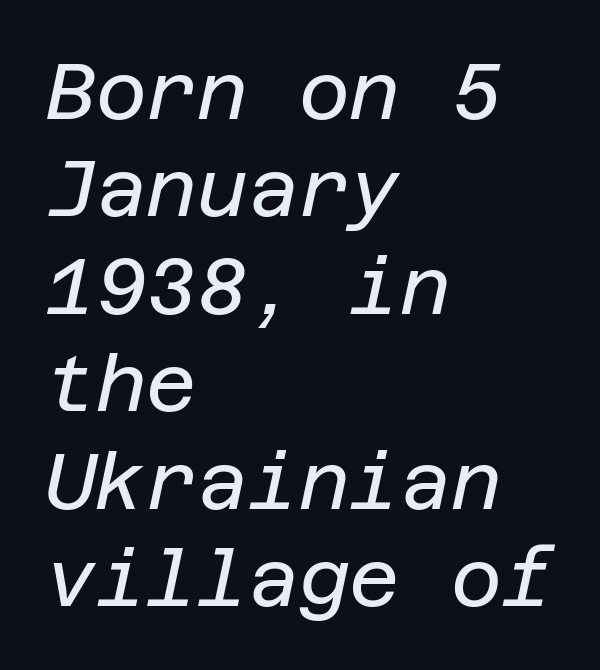
The image shows 78 px regular-weight type, italic (leaning right); set left-aligned, normal line spacing (1.25x), normal letter spacing, not underlined; low stroke contrast and a large x-height.
